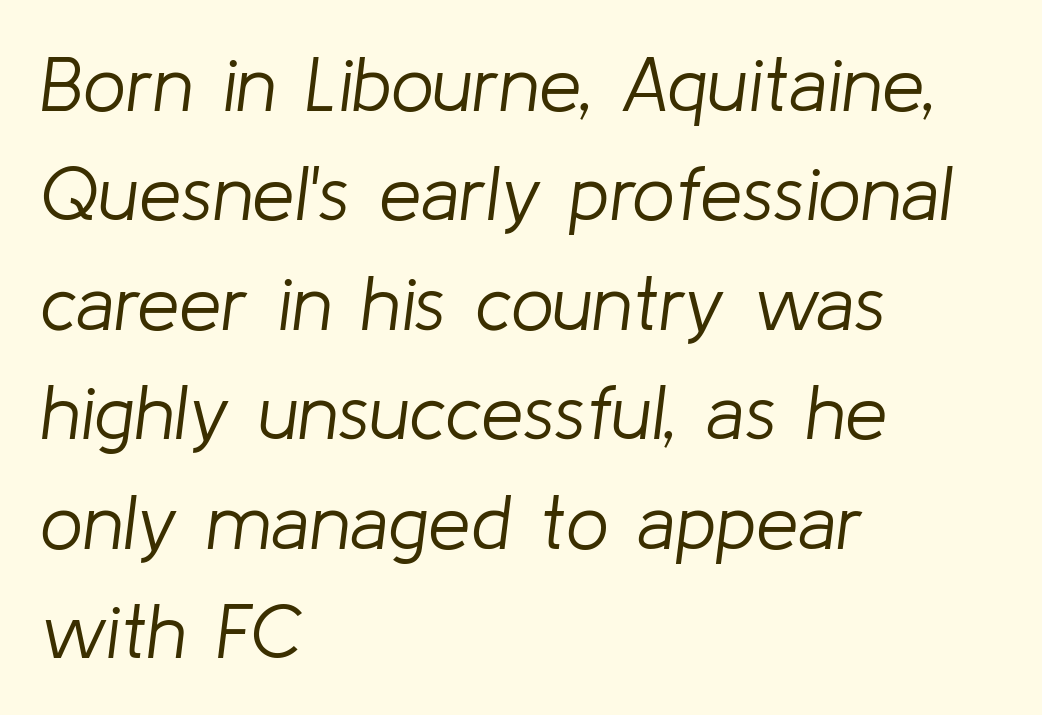
{"italic": "yes", "lean": "right", "slant_degrees": 8, "bold": "no", "weight": "light", "width": "normal", "stroke_contrast": "low", "x_height": "medium", "monospaced": "no", "underline": "no", "align": "left", "line_spacing": "normal", "line_spacing_ratio": 1.44, "letter_spacing": "normal", "letter_spacing_em": 0.0, "glyph_px": 76}
